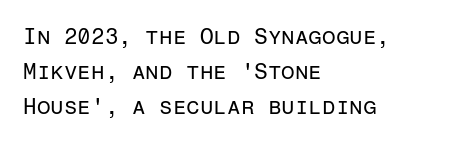
Q: Is the text bold? A: No.
Q: Is the text italic (slanted)? A: No, it is upright.
Q: Is the text underlined? A: No.
Q: How is the paragraph aligned? A: Left-aligned.
Q: Is the spacing between letters normal or unusually wide? A: Normal.
Q: Is the spacing between lines tight, normal or loose? A: Normal.
